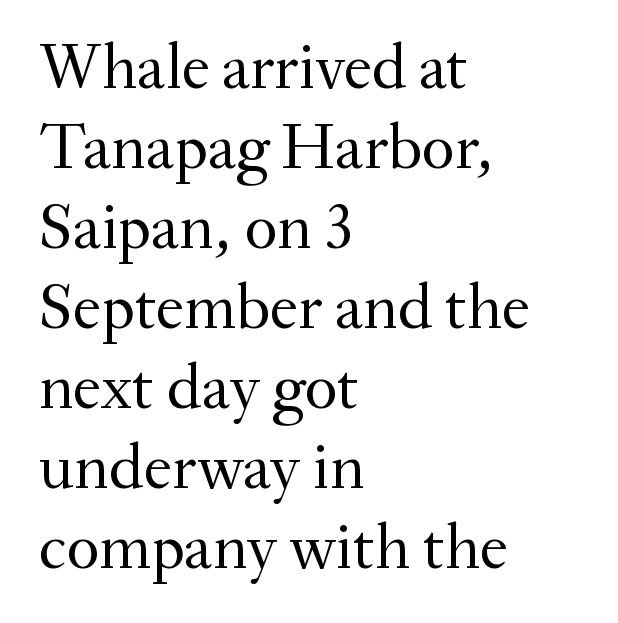
The image shows 64 px regular-weight serif type, upright; set left-aligned, normal line spacing (1.25x), normal letter spacing, not underlined; medium stroke contrast and a small x-height.
